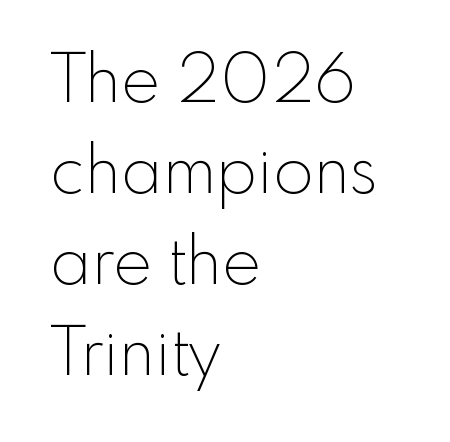
The image shows 66 px thin sans-serif type, upright; set left-aligned, normal line spacing (1.38x), normal letter spacing, not underlined; a small x-height.
